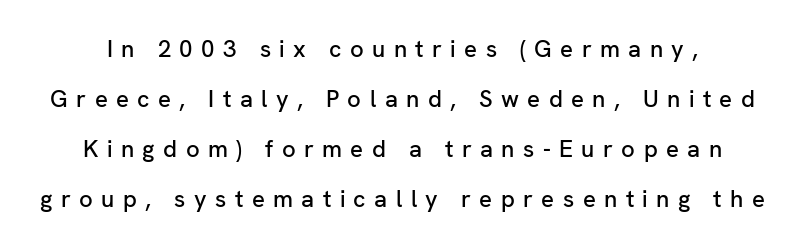
{"italic": "no", "underline": "no", "line_spacing": "loose", "line_spacing_ratio": 2.09, "letter_spacing": "wide", "letter_spacing_em": 0.35, "glyph_px": 24}
